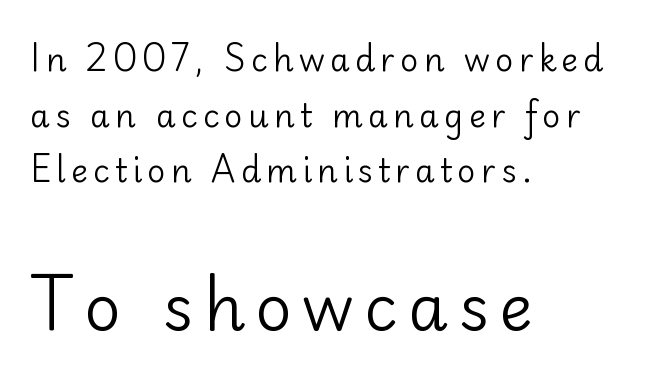
{"serif": "no", "italic": "no", "bold": "no", "weight": "regular", "width": "normal", "stroke_contrast": "low", "x_height": "small", "monospaced": "no", "underline": "no", "align": "left", "line_spacing_ratio": 1.74, "larger_block": "second", "size_ratio": 2.0, "glyph_px": 64}
